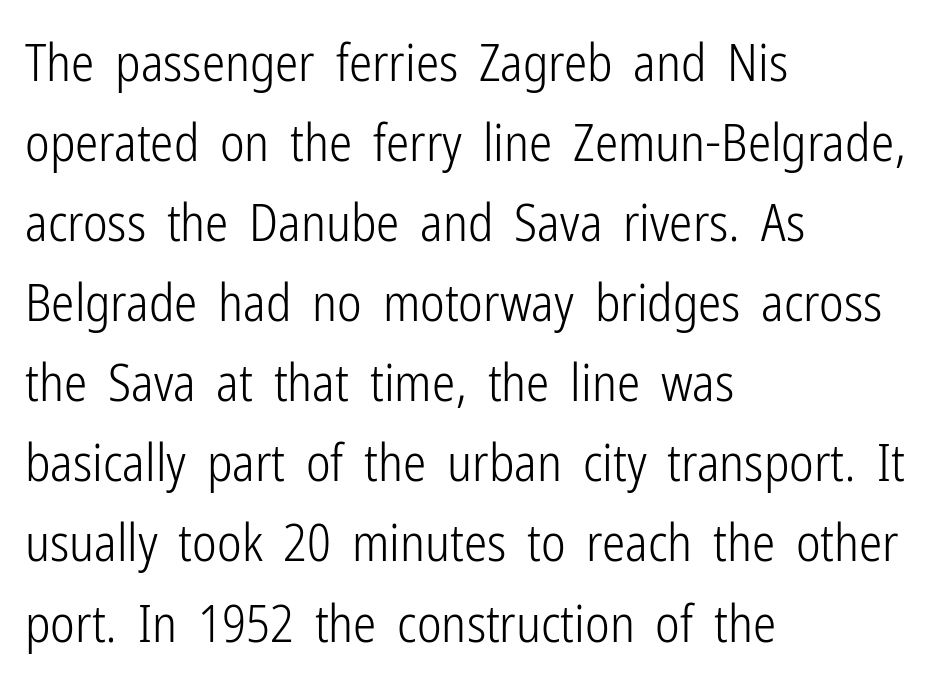
{"serif": "no", "italic": "no", "bold": "no", "weight": "light", "width": "condensed", "stroke_contrast": "low", "x_height": "medium", "monospaced": "no", "underline": "no", "align": "left", "line_spacing": "normal", "line_spacing_ratio": 1.54, "letter_spacing": "normal", "letter_spacing_em": 0.0, "glyph_px": 52}
